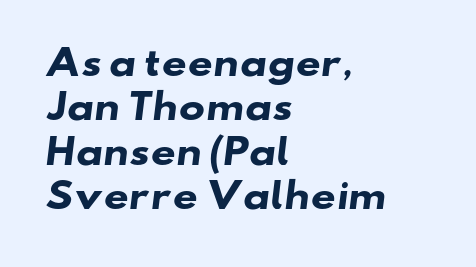
Evenly set lines give the paragraph a standard silhouette. Looks like regular typesetting: each glyph gets only the width it needs. A dark, heavy texture on the line: the type is bold. Short and long lines alike share a common starting point at left.
